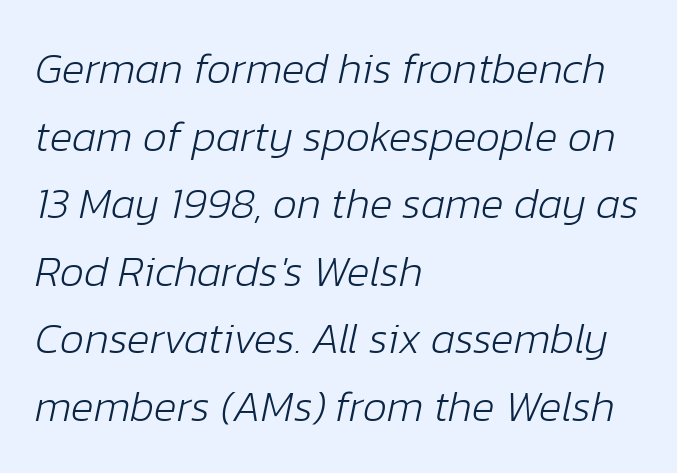
Observe the ordinary spacing: letters are neighbours, not strangers. Tall strokes in this sample are angled rather than plumb. Nobody drew a line under any word here. Left-aligned paragraph, ragged on the right. Baseline-to-baseline distance is the conventional proportion of letter height. The face used here is proportionally spaced, like ordinary book or web type.
